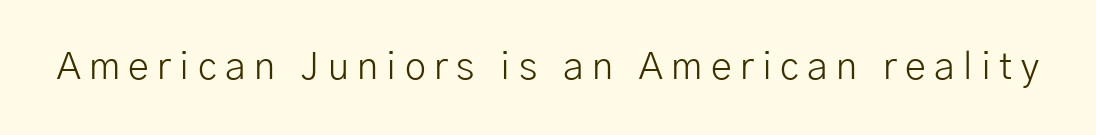
{"serif": "no", "italic": "no", "bold": "no", "weight": "light", "width": "normal", "stroke_contrast": "low", "x_height": "medium", "monospaced": "no", "underline": "no", "letter_spacing": "wide", "letter_spacing_em": 0.22, "glyph_px": 38}
